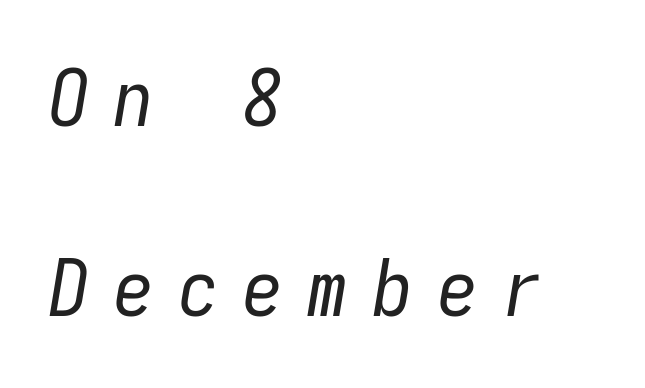
The image shows 79 px regular-weight, condensed type, italic (leaning right), monospaced; set left-aligned, loose line spacing (2.4x), unusually wide letter spacing (+0.32 em), not underlined; low stroke contrast and a medium x-height.
